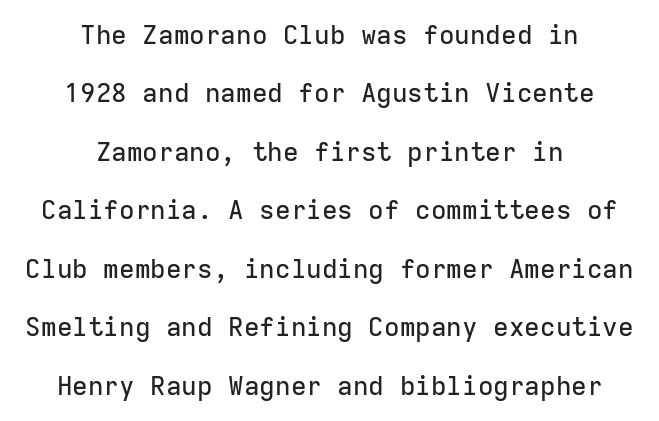
Q: Is the text italic (slanted)? A: No, it is upright.
Q: Is the text underlined? A: No.
Q: How is the paragraph aligned? A: Centered.
Q: Is the spacing between letters normal or unusually wide? A: Normal.
Q: Is the spacing between lines tight, normal or loose? A: Loose.
